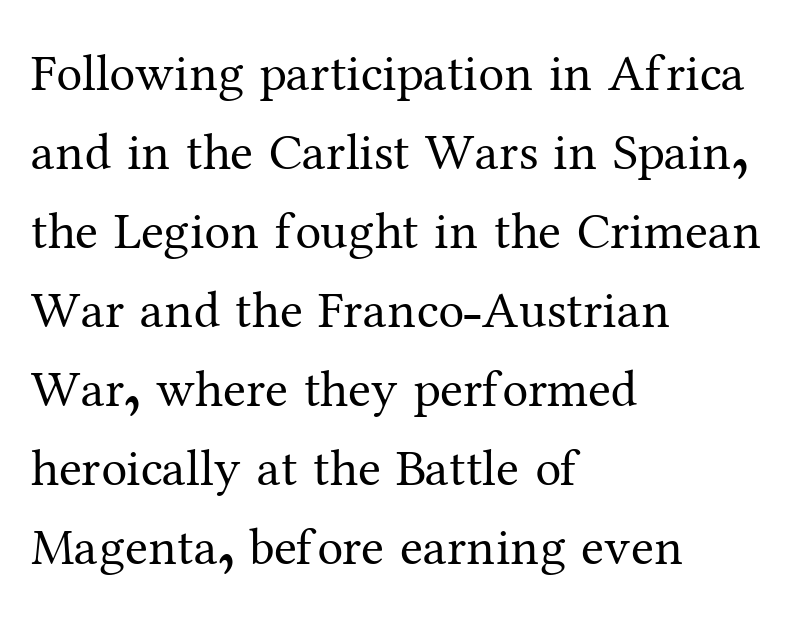
Q: Is the text bold? A: No.
Q: Is the text italic (slanted)? A: No, it is upright.
Q: Is the typeface a serif or a sans-serif typeface? A: Serif.
Q: Is the text underlined? A: No.
Q: How is the paragraph aligned? A: Left-aligned.
Q: Is the spacing between letters normal or unusually wide? A: Normal.
Q: Is the spacing between lines tight, normal or loose? A: Normal.
Q: Width (condensed, normal, or wide)? A: Normal.
Q: Stroke contrast? A: Medium.
Q: x-height? A: Medium.
Q: Monospaced? A: No.
